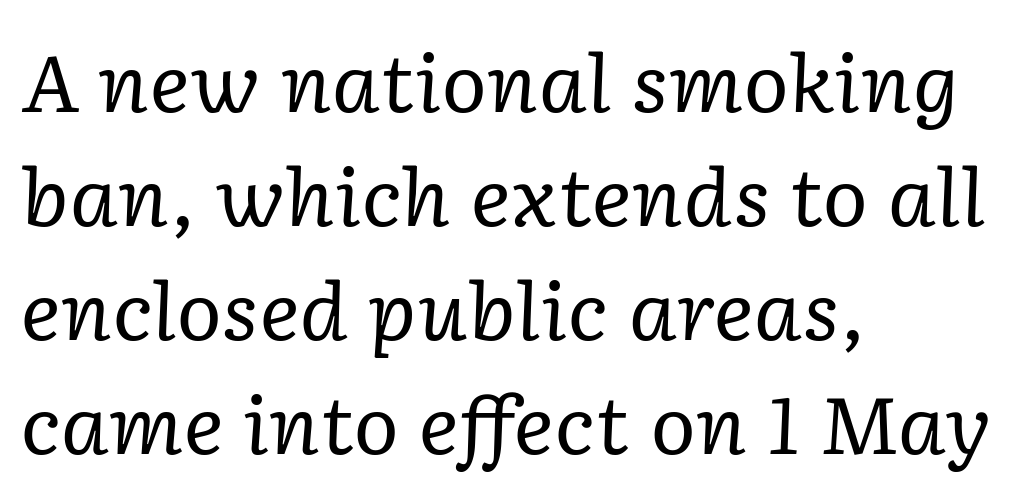
Serif or sans? Serif — the stroke terminals have little feet. Looks like regular typesetting: each glyph gets only the width it needs. Stem width sits at or under what a default text font uses. The glyphs are unaccompanied by any horizontal stroke below them. A typesetter would mark this as italic.
